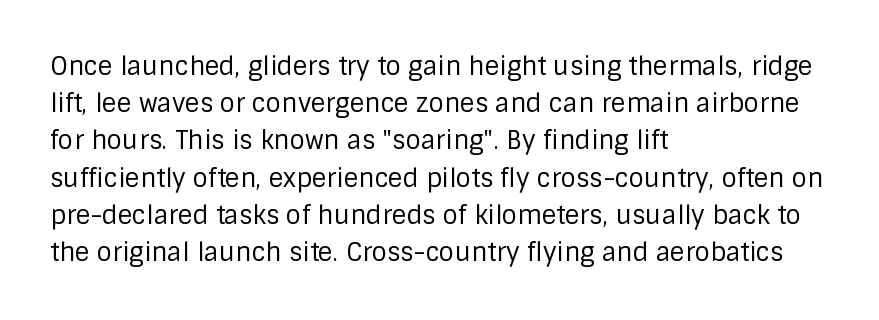
The image shows 25 px text type, upright; set left-aligned, normal line spacing (1.49x), normal letter spacing, not underlined.
